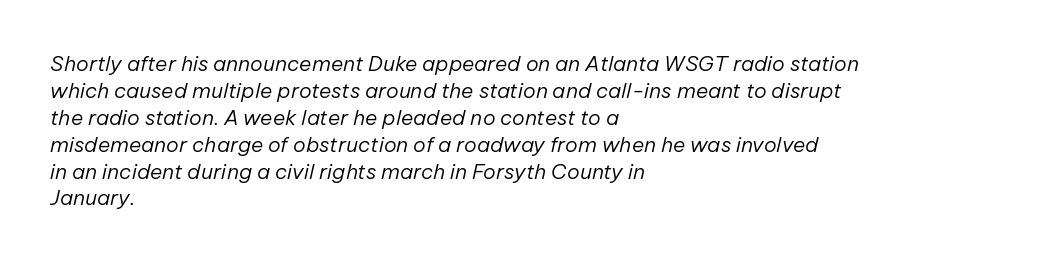
{"italic": "yes", "lean": "right", "slant_degrees": 12, "bold": "no", "underline": "no", "align": "left", "line_spacing": "normal", "line_spacing_ratio": 1.28, "letter_spacing": "normal", "letter_spacing_em": 0.0, "glyph_px": 21}
